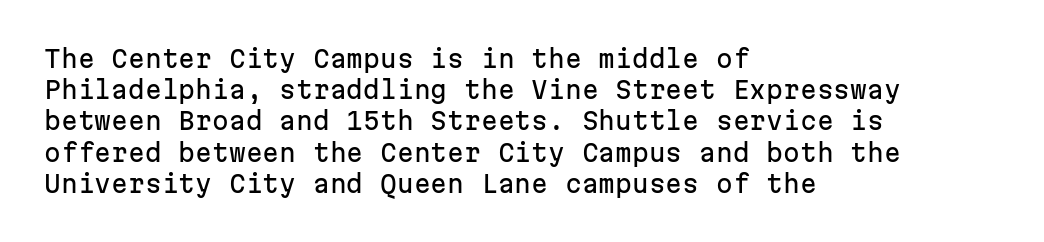
Does the copy run flush right? No — it runs flush left. The font's upright variant was chosen for this text. Descender tails drop into unmarked territory. Reading down the column, the eye jumps a familiar distance to each next line.
